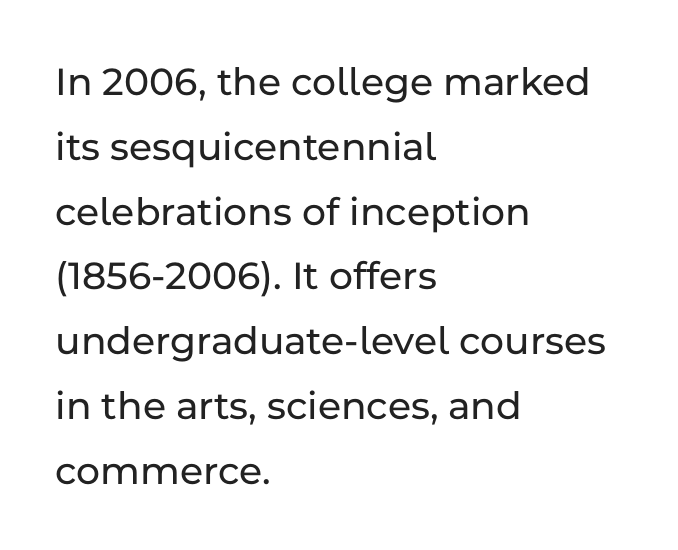
The image shows 41 px sans-serif type, upright; set left-aligned, normal line spacing (1.58x), normal letter spacing, not underlined; low stroke contrast and a medium x-height.
